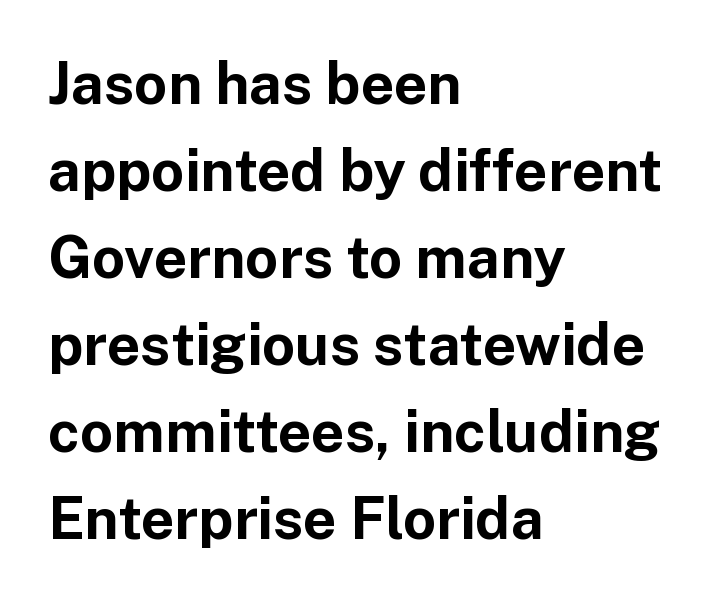
Q: Is the text bold? A: Yes.
Q: Is the text italic (slanted)? A: No, it is upright.
Q: Is the typeface a serif or a sans-serif typeface? A: Sans-serif.
Q: Is the text underlined? A: No.
Q: How is the paragraph aligned? A: Left-aligned.
Q: Is the spacing between letters normal or unusually wide? A: Normal.
Q: Is the spacing between lines tight, normal or loose? A: Normal.
Q: Width (condensed, normal, or wide)? A: Normal.
Q: Stroke contrast? A: Low.
Q: x-height? A: Medium.
Q: Monospaced? A: No.
